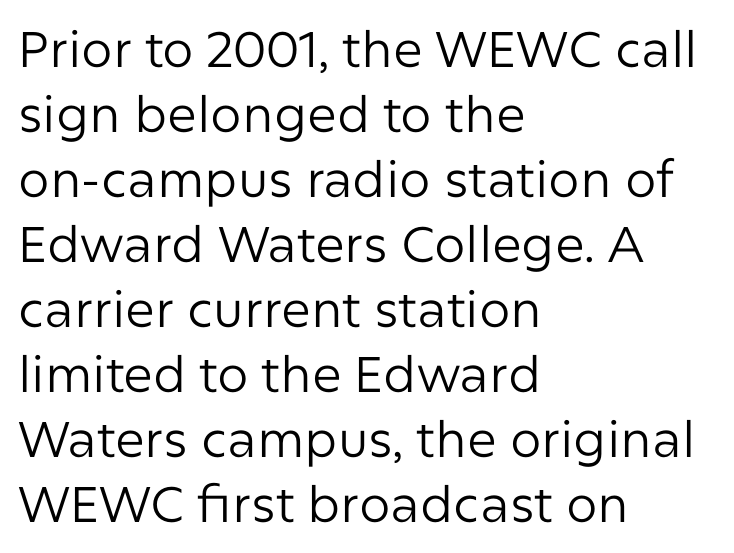
The font family rendered here belongs to the sans-serif group. Bold? No — there's no thickening of the strokes. Here the designer chose a conventional face with non-uniform glyph widths. The gap between lines stays unmarked. Normally led — the rows are evenly, conventionally spaced. Between one letter and the next there's only the usual sliver of space.
